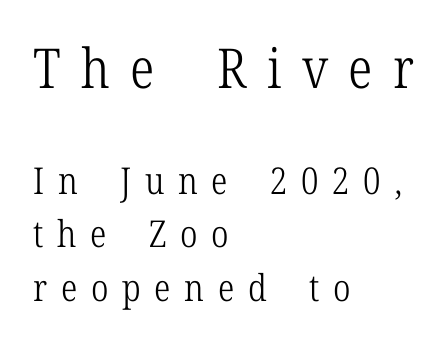
Q: Is the text bold? A: No.
Q: Is the text italic (slanted)? A: No, it is upright.
Q: Is the typeface a serif or a sans-serif typeface? A: Serif.
Q: Is the text underlined? A: No.
Q: How is the paragraph aligned? A: Left-aligned.
Q: Is the spacing between letters normal or unusually wide? A: Unusually wide.
Q: Is the spacing between lines tight, normal or loose? A: Normal.
Q: Which block of text is set in a larger size, the first (top) or the second (bottom)? A: The first (top) one.
Q: Width (condensed, normal, or wide)? A: Condensed.
Q: Stroke contrast? A: Low.
Q: x-height? A: Medium.
Q: Monospaced? A: No.
